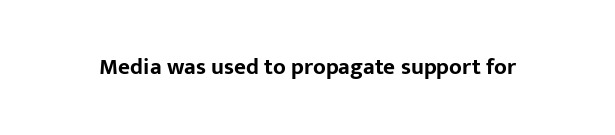
{"italic": "no", "bold": "yes", "underline": "no", "letter_spacing": "normal", "letter_spacing_em": 0.0, "glyph_px": 23}
